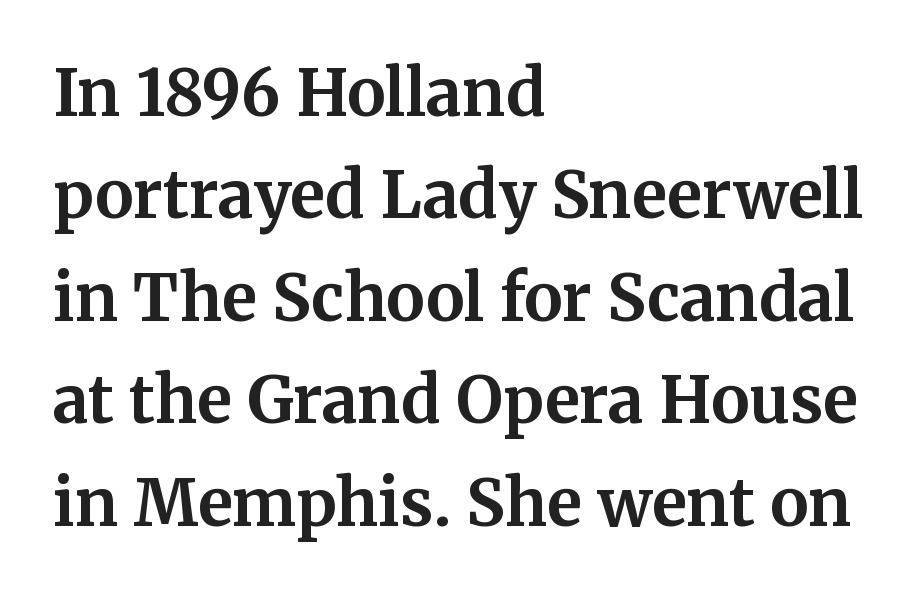
A typesetter would call this proportional, since set widths differ per character. The passage shown is typeset with a serif family. The rendering anchors every line to the left-hand side. In terms of leading, this rendering sits right in the middle.
